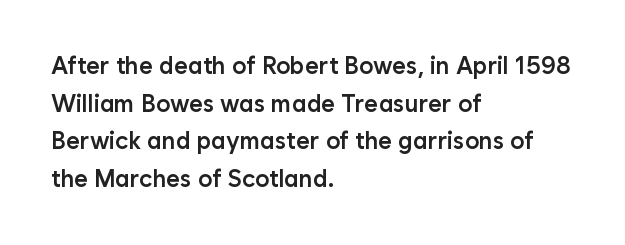
Q: Is the text bold? A: Semi-bold.
Q: Is the text italic (slanted)? A: No, it is upright.
Q: Is the text underlined? A: No.
Q: How is the paragraph aligned? A: Left-aligned.
Q: Is the spacing between letters normal or unusually wide? A: Normal.
Q: Is the spacing between lines tight, normal or loose? A: Normal.
